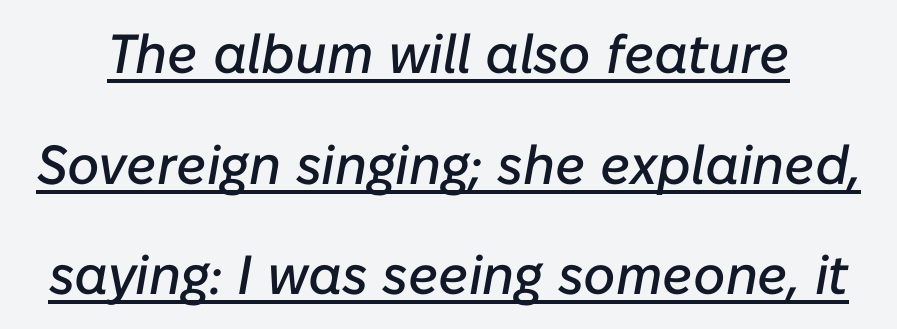
Tracking value appears to be zero — textbook default spacing. A typesetter would mark this as italic. The words here are underlined. Think of a printed novel: that variable character pitch is what you see here. Baseline-to-baseline distance is far greater than the letter height.
